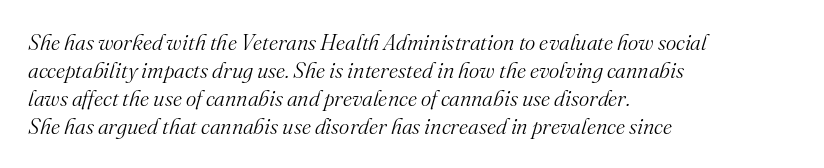
The image shows 22 px text type, italic (leaning right); set left-aligned, normal line spacing (1.27x), normal letter spacing, not underlined.
